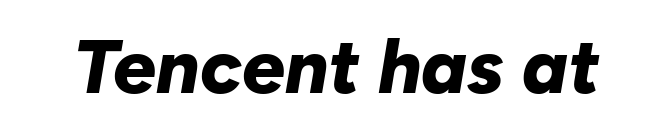
The image shows 76 px bold type, italic (leaning right); set normal letter spacing, not underlined; low stroke contrast and a medium x-height.
